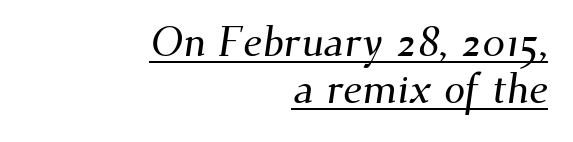
Q: Is the typeface a serif or a sans-serif typeface? A: Serif.
Q: Is the text underlined? A: Yes.
Q: How is the paragraph aligned? A: Right-aligned.
Q: Is the spacing between letters normal or unusually wide? A: Normal.
Q: Is the spacing between lines tight, normal or loose? A: Tight.
Q: Width (condensed, normal, or wide)? A: Normal.
Q: Stroke contrast? A: Medium.
Q: x-height? A: Small.
Q: Monospaced? A: No.
